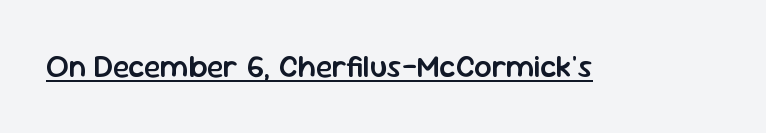
A typesetter would label this face a sans. The rendering keeps characters at their native spacing. The strokes are fattened partway — semibold, not bold. The rendered words wear a rule along their underside.
